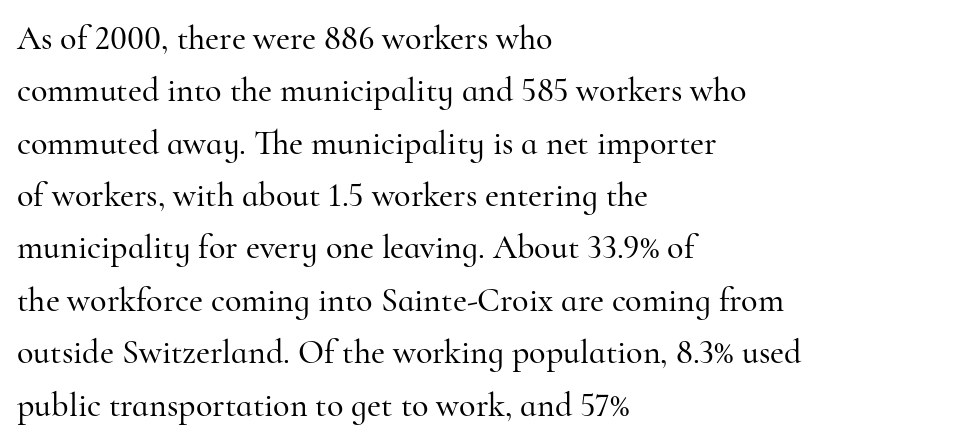
{"serif": "yes", "italic": "no", "width": "normal", "stroke_contrast": "high", "x_height": "small", "monospaced": "no", "underline": "no", "align": "left", "line_spacing": "normal", "line_spacing_ratio": 1.54, "letter_spacing": "normal", "letter_spacing_em": 0.0, "glyph_px": 34}
